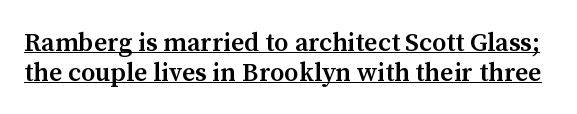
{"italic": "no", "bold": "semi", "underline": "yes", "line_spacing": "tight", "line_spacing_ratio": 1.14, "letter_spacing": "normal", "letter_spacing_em": 0.0, "glyph_px": 26}
